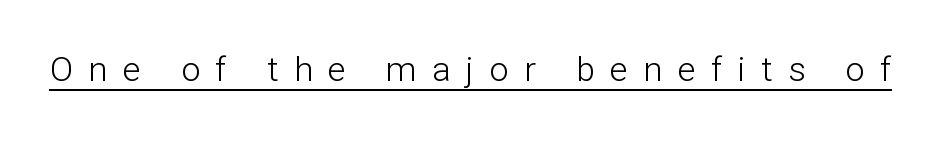
Q: Is the text bold? A: No.
Q: Is the text italic (slanted)? A: No, it is upright.
Q: Is the typeface a serif or a sans-serif typeface? A: Sans-serif.
Q: Is the text underlined? A: Yes.
Q: Is the spacing between letters normal or unusually wide? A: Unusually wide.
Q: Width (condensed, normal, or wide)? A: Normal.
Q: Stroke contrast? A: Low.
Q: x-height? A: Medium.
Q: Monospaced? A: No.
